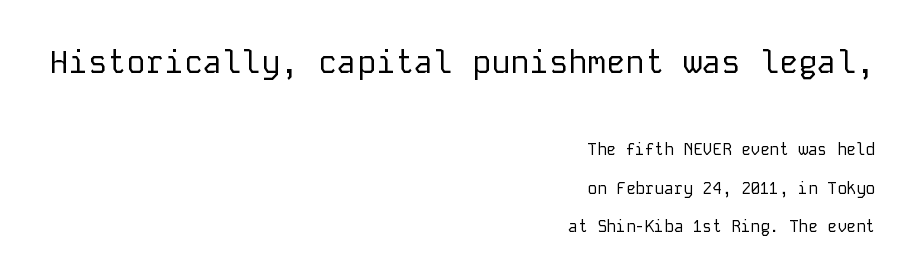
{"serif": "no", "italic": "no", "bold": "no", "weight": "regular", "width": "normal", "stroke_contrast": "low", "x_height": "medium", "monospaced": "yes", "underline": "no", "align": "right", "line_spacing": "loose", "line_spacing_ratio": 2.4, "letter_spacing": "normal", "letter_spacing_em": 0.0, "larger_block": "first", "size_ratio": 2.0, "glyph_px": 32}
